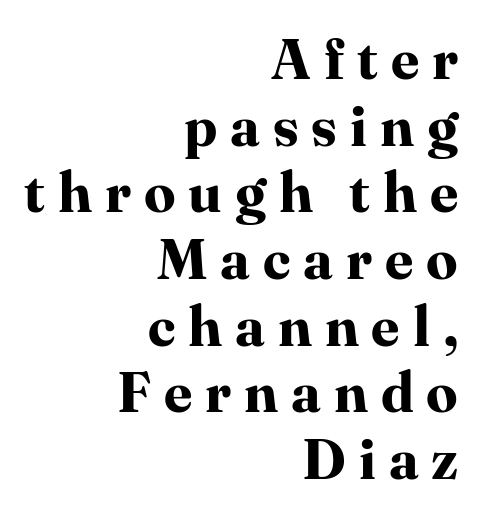
The image shows 56 px bold serif type, upright; set right-aligned, line spacing 1.19x, unusually wide letter spacing (+0.23 em), not underlined; high stroke contrast and a medium x-height.
